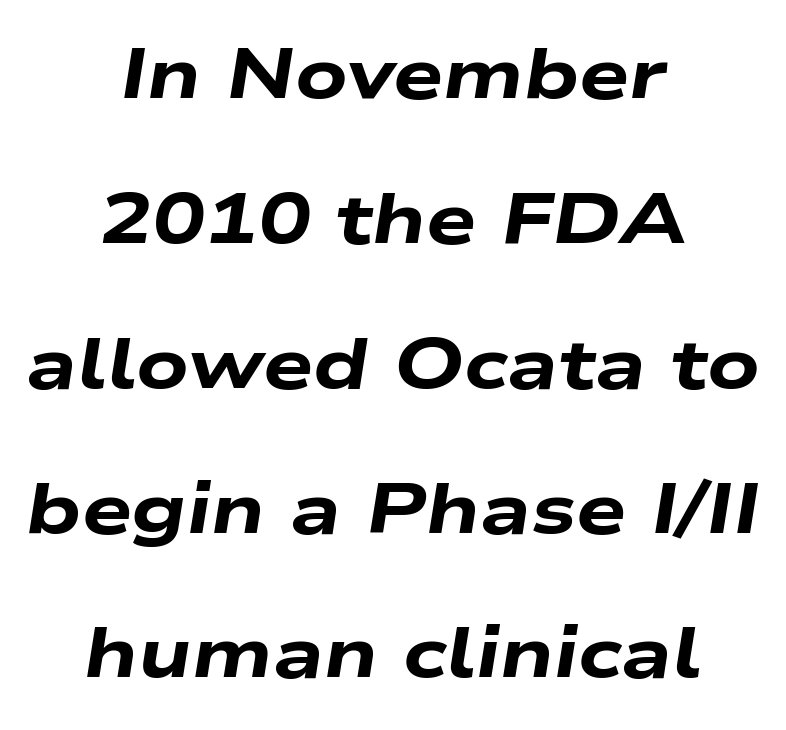
Q: Is the text bold? A: Yes.
Q: Is the text italic (slanted)? A: Yes, it leans right by about 9 degrees.
Q: Is the text underlined? A: No.
Q: How is the paragraph aligned? A: Centered.
Q: Is the spacing between letters normal or unusually wide? A: Normal.
Q: Is the spacing between lines tight, normal or loose? A: Loose.
Q: Width (condensed, normal, or wide)? A: Wide.
Q: Stroke contrast? A: Low.
Q: x-height? A: Medium.
Q: Monospaced? A: No.
